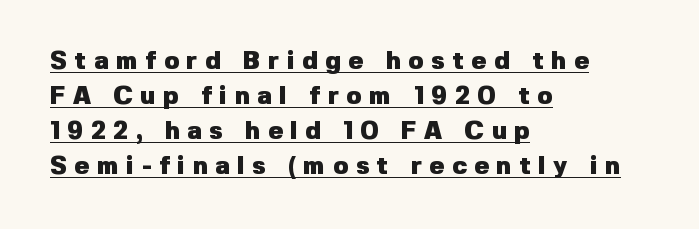
{"italic": "no", "bold": "yes", "underline": "yes", "align": "left", "line_spacing": "normal", "line_spacing_ratio": 1.4, "letter_spacing": "wide", "letter_spacing_em": 0.3, "glyph_px": 25}
